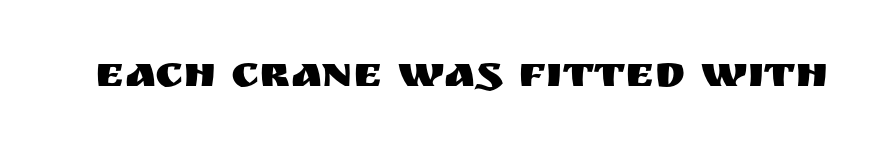
{"serif": "no", "italic": "no", "width": "normal", "stroke_contrast": "medium", "x_height": "large", "monospaced": "no", "underline": "no", "letter_spacing": "normal", "letter_spacing_em": 0.0, "glyph_px": 44}
